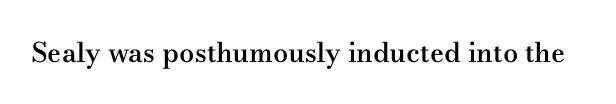
The image shows 27 px text type, upright; set normal letter spacing, not underlined.
